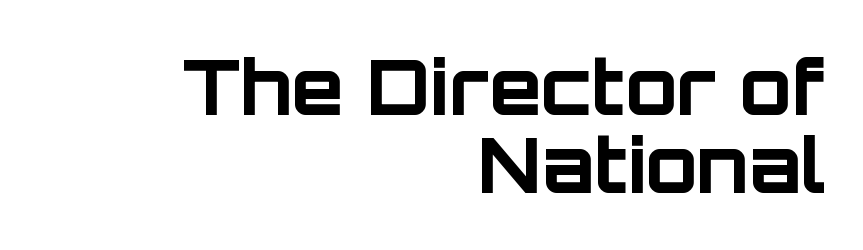
One-word summary of the alignment: right. This is the regular roman posture of the typeface. The tracking reads as untouched default to a designer's eye. Line spacing here is tight. Each letter keeps its own natural width here, so spacing adapts to shape. Decoration check: the copy has no underline.
